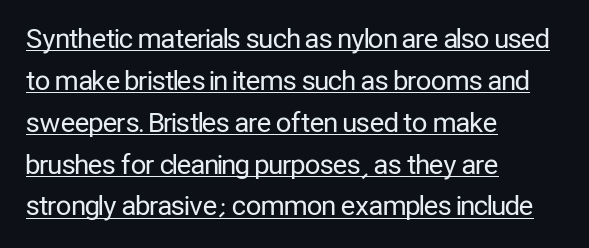
{"italic": "no", "bold": "no", "underline": "yes", "align": "left", "line_spacing": "normal", "line_spacing_ratio": 1.55, "letter_spacing": "normal", "letter_spacing_em": 0.0, "glyph_px": 27}
